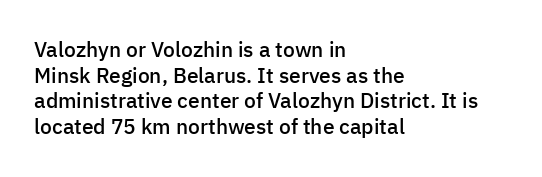
{"italic": "no", "bold": "semi", "underline": "no", "align": "left", "line_spacing_ratio": 1.22, "letter_spacing": "normal", "letter_spacing_em": 0.0, "glyph_px": 21}
